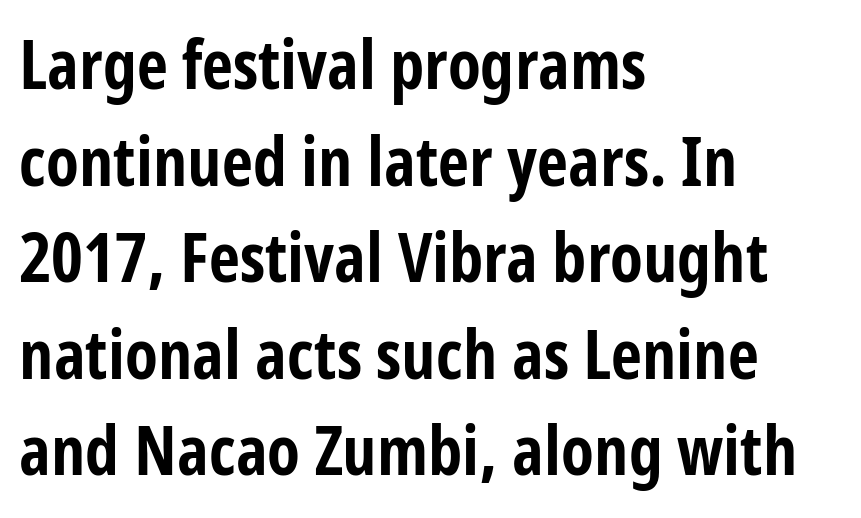
The image shows 68 px bold, condensed sans-serif type, upright; set left-aligned, normal line spacing (1.42x), normal letter spacing, not underlined; low stroke contrast and a medium x-height.
